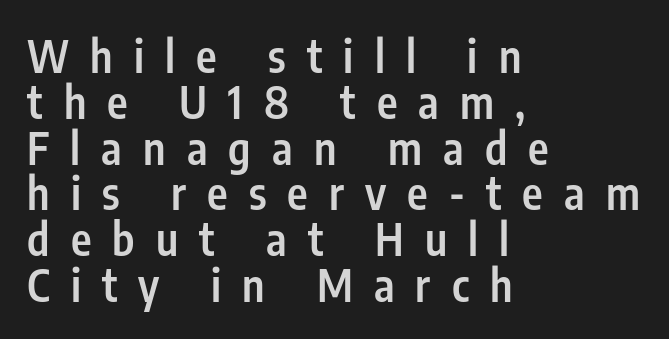
{"serif": "no", "italic": "no", "bold": "semi", "weight": "semibold", "width": "condensed", "stroke_contrast": "low", "x_height": "medium", "monospaced": "no", "underline": "no", "align": "left", "line_spacing": "tight", "line_spacing_ratio": 1.04, "letter_spacing": "wide", "letter_spacing_em": 0.48, "glyph_px": 44}
